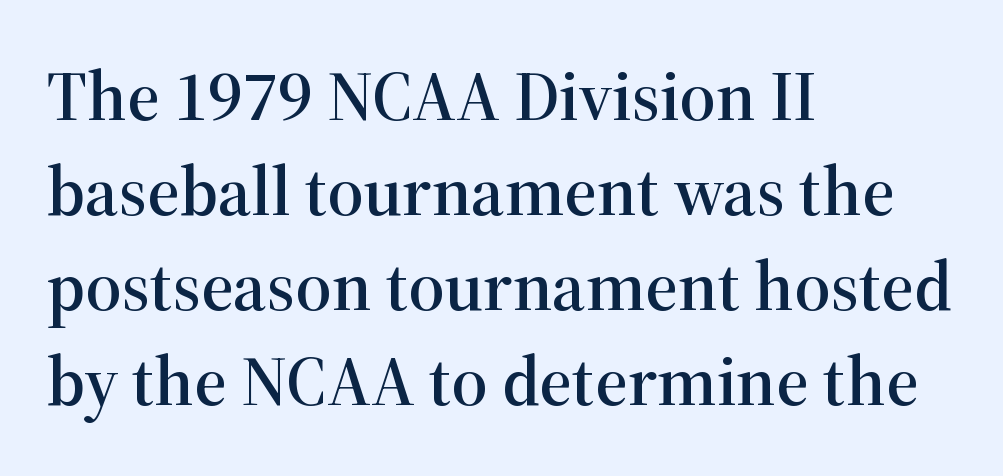
Q: Is the text italic (slanted)? A: No, it is upright.
Q: Is the typeface a serif or a sans-serif typeface? A: Serif.
Q: Is the text underlined? A: No.
Q: How is the paragraph aligned? A: Left-aligned.
Q: Is the spacing between letters normal or unusually wide? A: Normal.
Q: Is the spacing between lines tight, normal or loose? A: Normal.
Q: Width (condensed, normal, or wide)? A: Normal.
Q: Stroke contrast? A: High.
Q: x-height? A: Medium.
Q: Monospaced? A: No.
